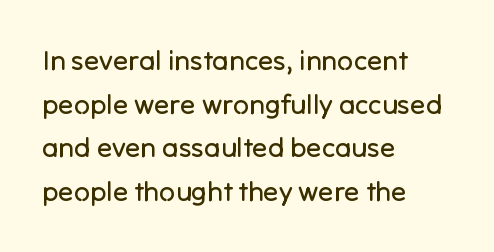
Q: Is the text bold? A: No.
Q: Is the text italic (slanted)? A: No, it is upright.
Q: Is the typeface a serif or a sans-serif typeface? A: Sans-serif.
Q: Is the text underlined? A: No.
Q: How is the paragraph aligned? A: Left-aligned.
Q: Is the spacing between letters normal or unusually wide? A: Normal.
Q: Is the spacing between lines tight, normal or loose? A: Normal.
Q: Width (condensed, normal, or wide)? A: Normal.
Q: Stroke contrast? A: Low.
Q: x-height? A: Medium.
Q: Monospaced? A: No.
